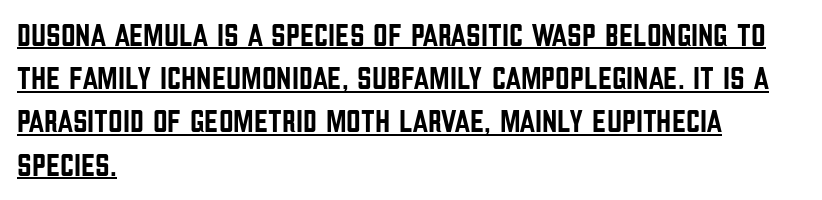
Casual observation: everything's shoved over to the left. Caption: lettering with a line underneath. You could call the tracking neutral — neither tight nor loose. Evenly set lines give the paragraph a standard silhouette. This rendering employs a face without finishing strokes, i.e., a sans-serif.
